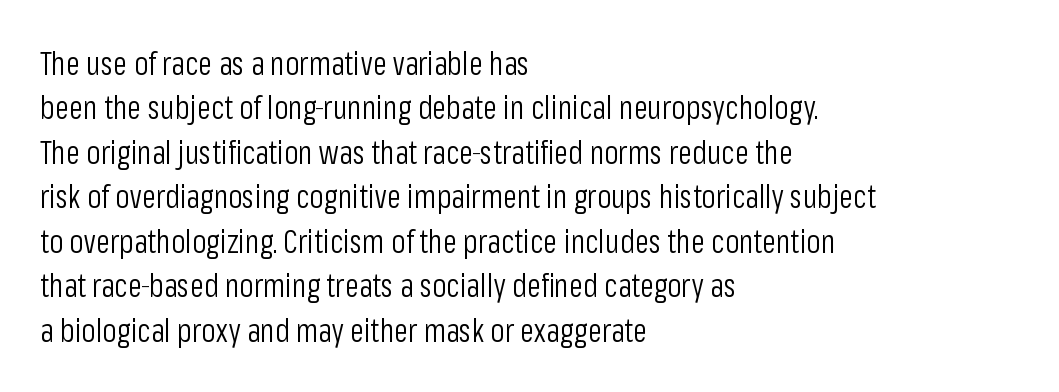
Q: Is the text bold? A: No.
Q: Is the text italic (slanted)? A: No, it is upright.
Q: Is the typeface a serif or a sans-serif typeface? A: Sans-serif.
Q: Is the text underlined? A: No.
Q: How is the paragraph aligned? A: Left-aligned.
Q: Is the spacing between letters normal or unusually wide? A: Normal.
Q: Is the spacing between lines tight, normal or loose? A: Normal.
Q: Width (condensed, normal, or wide)? A: Condensed.
Q: Stroke contrast? A: Low.
Q: x-height? A: Medium.
Q: Monospaced? A: No.
